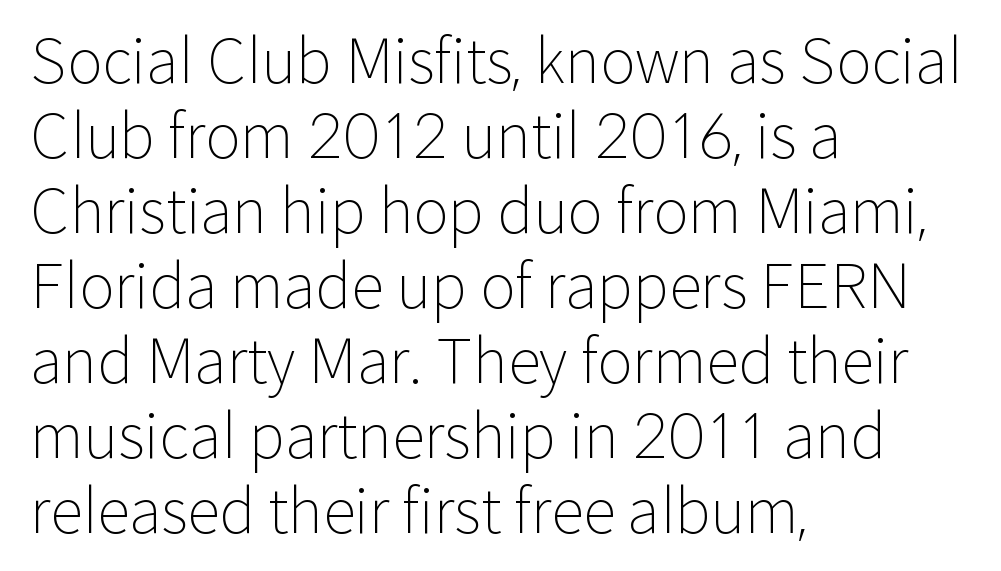
Q: Is the text bold? A: No.
Q: Is the text italic (slanted)? A: No, it is upright.
Q: Is the typeface a serif or a sans-serif typeface? A: Sans-serif.
Q: Is the text underlined? A: No.
Q: How is the paragraph aligned? A: Left-aligned.
Q: Is the spacing between letters normal or unusually wide? A: Normal.
Q: Is the spacing between lines tight, normal or loose? A: Normal.
Q: Width (condensed, normal, or wide)? A: Normal.
Q: Stroke contrast? A: Low.
Q: x-height? A: Medium.
Q: Monospaced? A: No.
